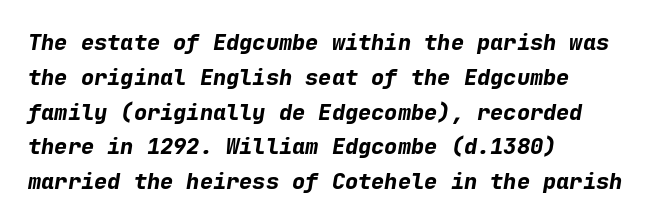
{"italic": "yes", "lean": "right", "slant_degrees": 9, "bold": "yes", "underline": "no", "align": "left", "line_spacing": "normal", "line_spacing_ratio": 1.58, "letter_spacing": "normal", "letter_spacing_em": 0.0, "glyph_px": 22}
